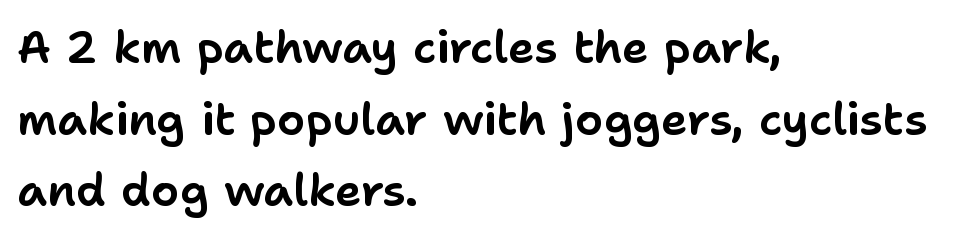
Compared with typical body copy, the letter spacing here is the same. Posture: upright roman. What kind of face is this? One without serifs — a sans. Regular leading. Caption: multi-line text, flush left, ragged right. Nobody drew a line under any word here.
